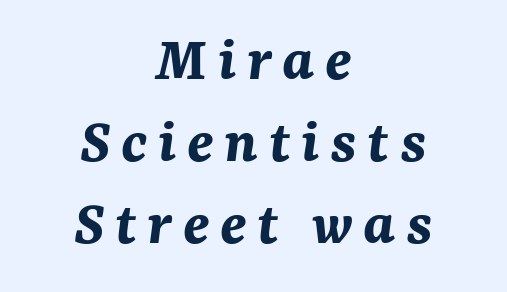
These lines stack symmetrically, like a column narrowing and widening about its center. The foot of each line stays bare and open. These lines are rendered in a variable-pitch font. It's the slanting kind of type. Reading down the column, the eye jumps a familiar distance to each next line.
